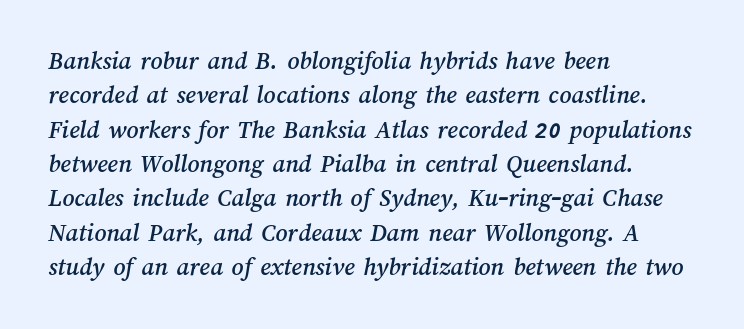
The image shows 26 px text type; set left-aligned, normal line spacing (1.32x), normal letter spacing, not underlined.
